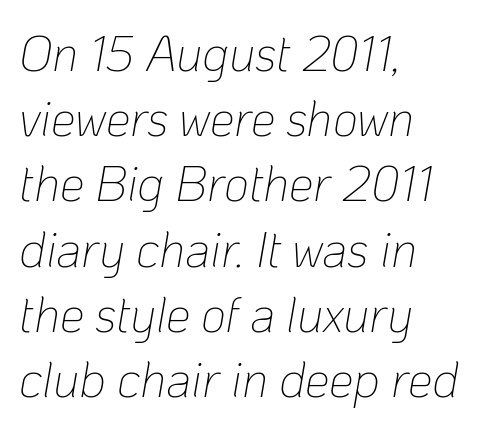
Q: Is the text bold? A: No.
Q: Is the text italic (slanted)? A: Yes, it leans right by about 10 degrees.
Q: Is the text underlined? A: No.
Q: How is the paragraph aligned? A: Left-aligned.
Q: Is the spacing between letters normal or unusually wide? A: Normal.
Q: Is the spacing between lines tight, normal or loose? A: Normal.
Q: Width (condensed, normal, or wide)? A: Normal.
Q: Stroke contrast? A: Low.
Q: x-height? A: Medium.
Q: Monospaced? A: No.
